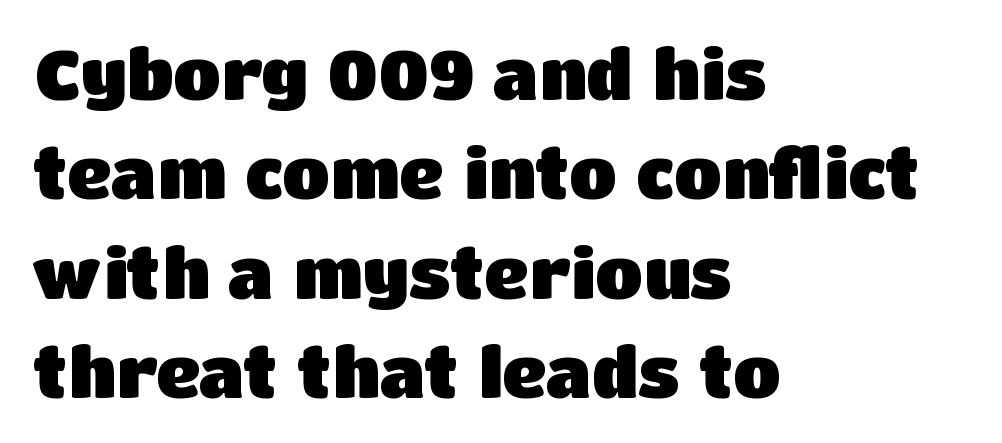
Students, observe: this is what conventionally led text looks like. Look at the tracking — it's just the regular setting, nothing added. This sample has the flowing, uneven cadence of proportional lettering. Notice how the stems are strictly vertical — no italics here. Just letters on the line, the space beneath them empty.
